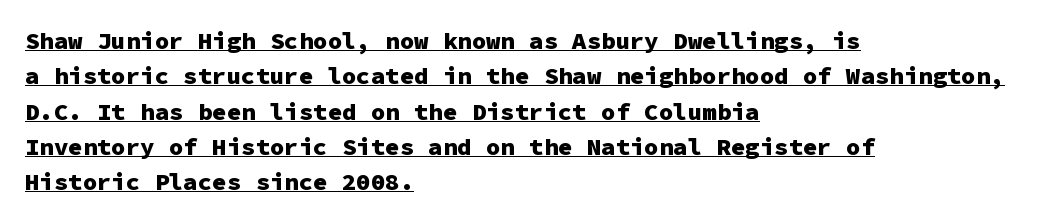
{"italic": "no", "bold": "yes", "underline": "yes", "align": "left", "line_spacing": "normal", "line_spacing_ratio": 1.47, "letter_spacing": "normal", "letter_spacing_em": 0.0, "glyph_px": 24}
